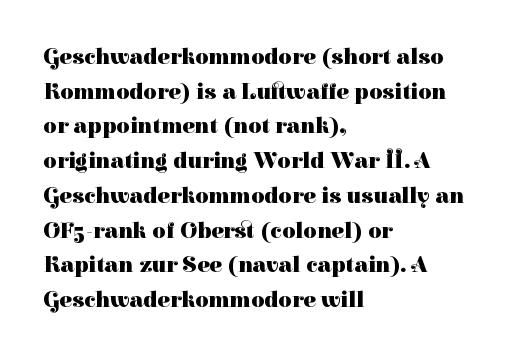
Q: Is the text bold? A: Yes.
Q: Is the text italic (slanted)? A: No, it is upright.
Q: Is the text underlined? A: No.
Q: How is the paragraph aligned? A: Left-aligned.
Q: Is the spacing between letters normal or unusually wide? A: Normal.
Q: Is the spacing between lines tight, normal or loose? A: Normal.
